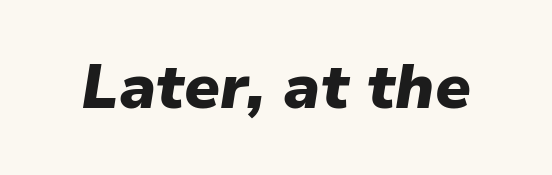
Q: Is the text bold? A: Yes.
Q: Is the text italic (slanted)? A: Yes, it leans right by about 9 degrees.
Q: Is the text underlined? A: No.
Q: Is the spacing between letters normal or unusually wide? A: Normal.
Q: Width (condensed, normal, or wide)? A: Normal.
Q: Stroke contrast? A: Low.
Q: x-height? A: Medium.
Q: Monospaced? A: No.
